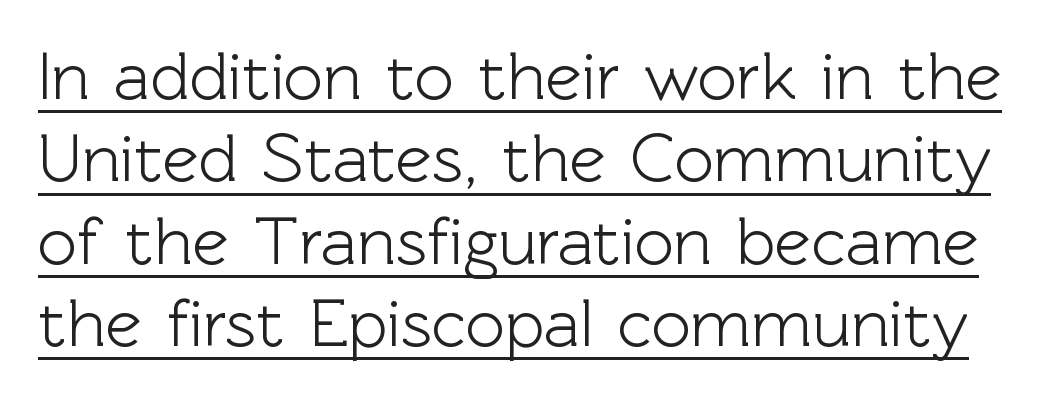
{"serif": "no", "italic": "no", "width": "normal", "x_height": "medium", "monospaced": "no", "underline": "yes", "line_spacing_ratio": 1.21, "letter_spacing": "normal", "letter_spacing_em": 0.0, "glyph_px": 68}
